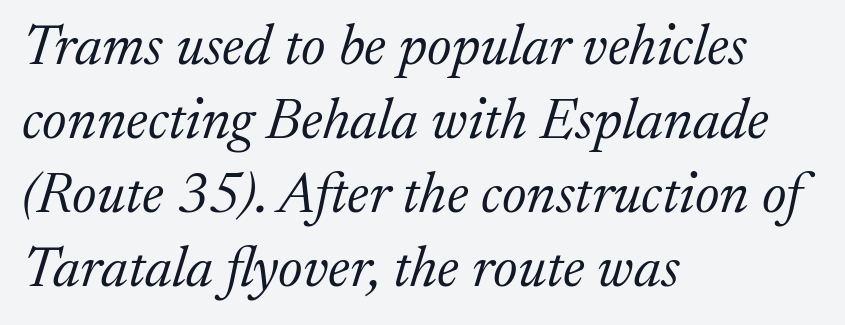
{"serif": "yes", "italic": "yes", "lean": "right", "slant_degrees": 17, "bold": "no", "weight": "light", "width": "normal", "stroke_contrast": "medium", "x_height": "medium", "monospaced": "no", "underline": "no", "align": "left", "line_spacing": "normal", "line_spacing_ratio": 1.3, "letter_spacing": "normal", "letter_spacing_em": 0.0, "glyph_px": 57}
